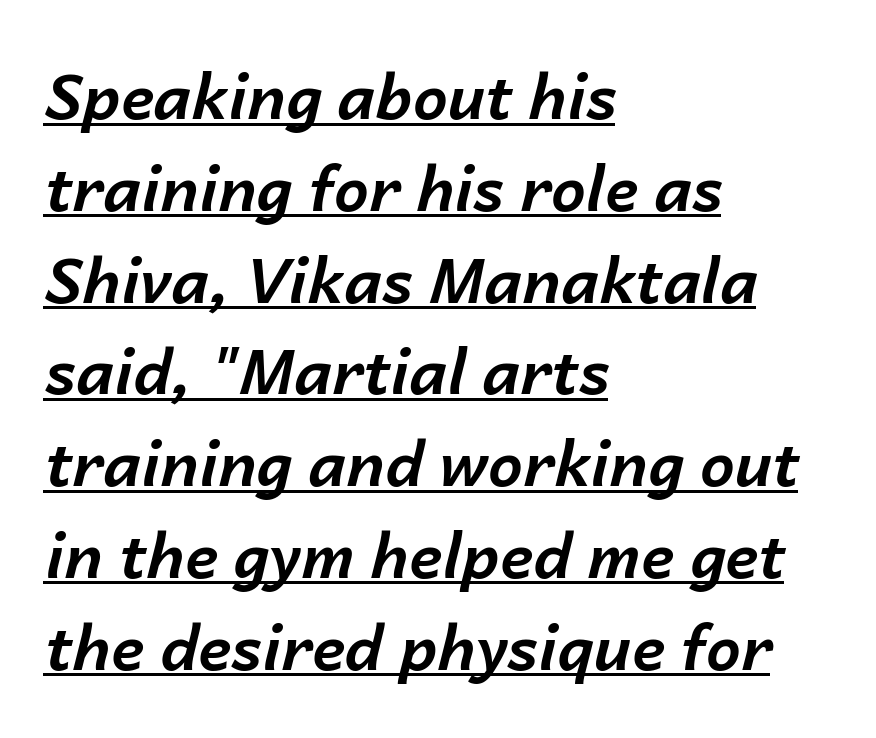
{"italic": "yes", "lean": "right", "slant_degrees": 14, "bold": "yes", "weight": "bold", "width": "normal", "stroke_contrast": "low", "x_height": "medium", "monospaced": "no", "underline": "yes", "align": "left", "line_spacing": "normal", "line_spacing_ratio": 1.48, "letter_spacing": "normal", "letter_spacing_em": 0.0, "glyph_px": 62}
